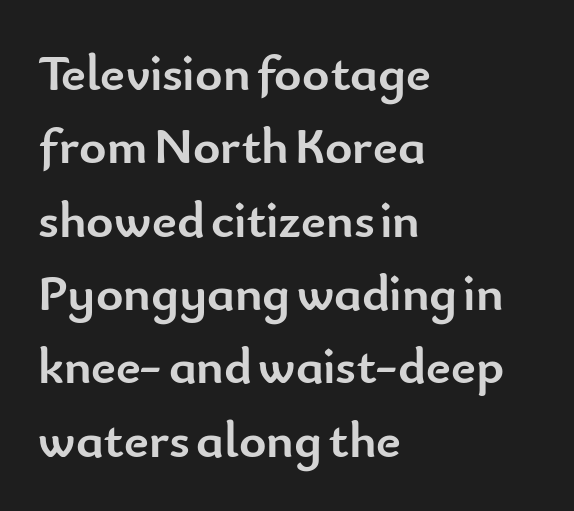
The image shows 52 px semibold sans-serif type, upright; set left-aligned, normal line spacing (1.41x), normal letter spacing, not underlined; low stroke contrast and a small x-height.
